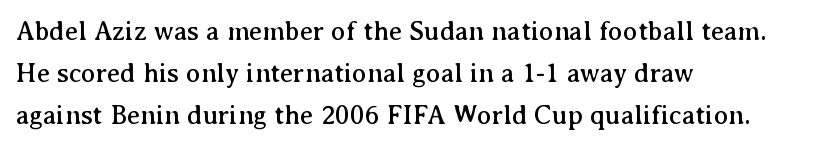
The image shows 27 px text type, upright; set left-aligned, normal line spacing (1.55x), normal letter spacing, not underlined.
